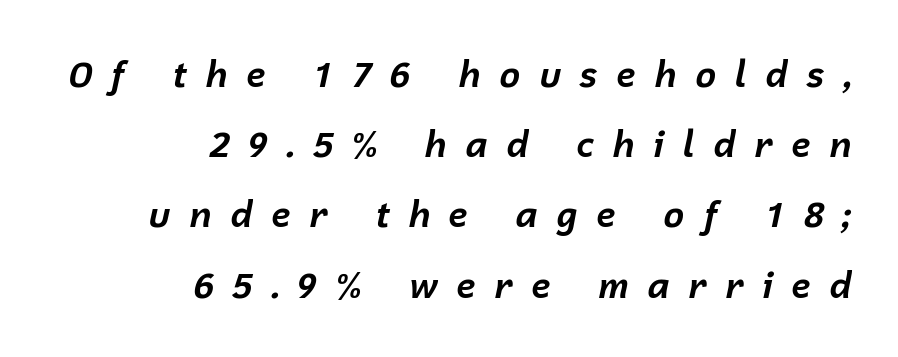
{"italic": "yes", "lean": "right", "slant_degrees": 12, "bold": "yes", "weight": "bold", "width": "normal", "stroke_contrast": "low", "x_height": "medium", "monospaced": "no", "underline": "no", "align": "right", "line_spacing": "loose", "line_spacing_ratio": 1.95, "letter_spacing": "wide", "letter_spacing_em": 0.49, "glyph_px": 36}
